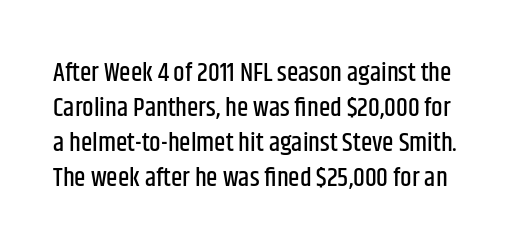
{"italic": "no", "underline": "no", "line_spacing": "normal", "line_spacing_ratio": 1.34, "letter_spacing": "normal", "letter_spacing_em": 0.0, "glyph_px": 26}
